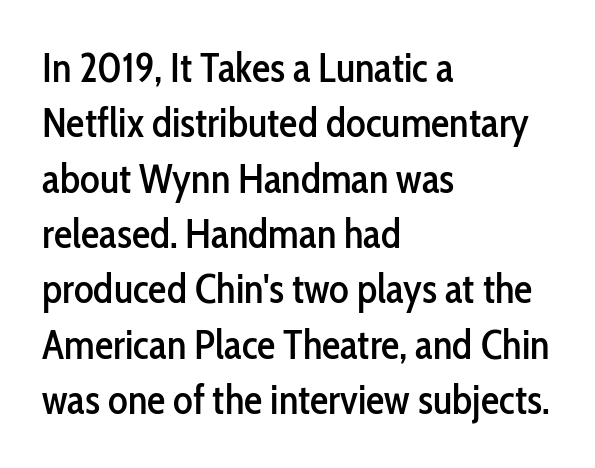
{"serif": "no", "italic": "no", "width": "condensed", "stroke_contrast": "low", "x_height": "medium", "monospaced": "no", "underline": "no", "align": "left", "line_spacing": "normal", "line_spacing_ratio": 1.35, "letter_spacing": "normal", "letter_spacing_em": 0.0, "glyph_px": 41}
